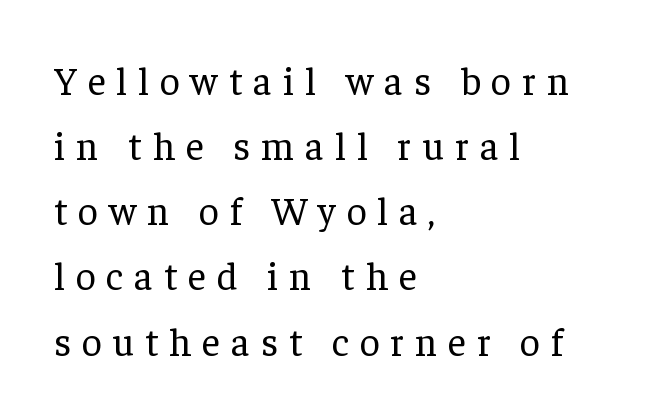
The letters advance in unequal steps, a hallmark of proportional type. Type without underlining. Interline gaps are of average width in this sample. The typeface has the unassuming heft of standard copy or less. The face used here is rendered with a markedly widened letterfit. The setting favours the left margin, as ordinary paragraphs usually do.
